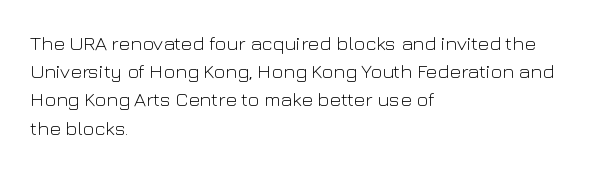
The image shows 20 px text type, upright; set left-aligned, normal line spacing (1.41x), normal letter spacing, not underlined.
